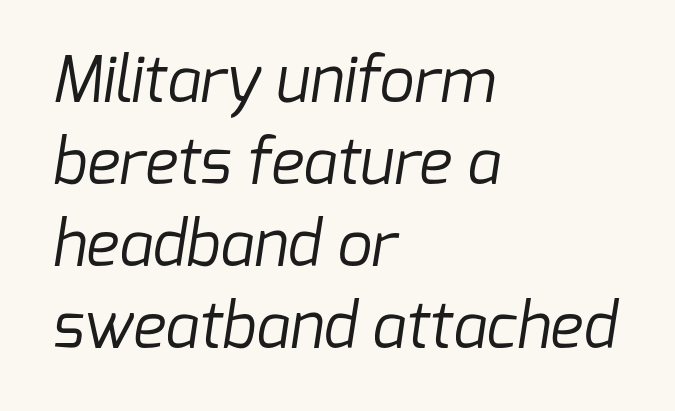
{"serif": "no", "bold": "no", "weight": "regular", "width": "normal", "stroke_contrast": "low", "x_height": "medium", "monospaced": "no", "underline": "no", "align": "left", "line_spacing": "normal", "line_spacing_ratio": 1.32, "letter_spacing": "normal", "letter_spacing_em": 0.0, "glyph_px": 62}
